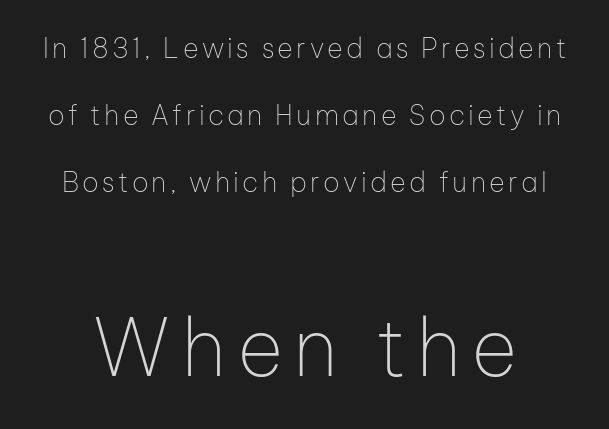
{"serif": "no", "italic": "no", "bold": "no", "weight": "thin", "width": "normal", "stroke_contrast": "low", "x_height": "medium", "monospaced": "no", "underline": "no", "line_spacing": "loose", "line_spacing_ratio": 2.48, "larger_block": "second", "size_ratio": 2.96, "glyph_px": 80}
